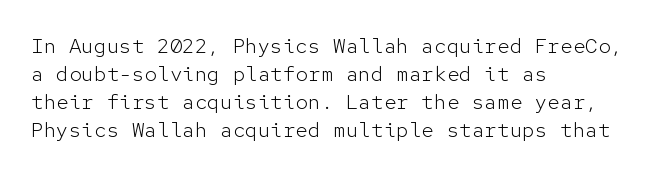
The image shows 21 px text type, upright; set left-aligned, normal line spacing (1.33x), normal letter spacing, not underlined.
